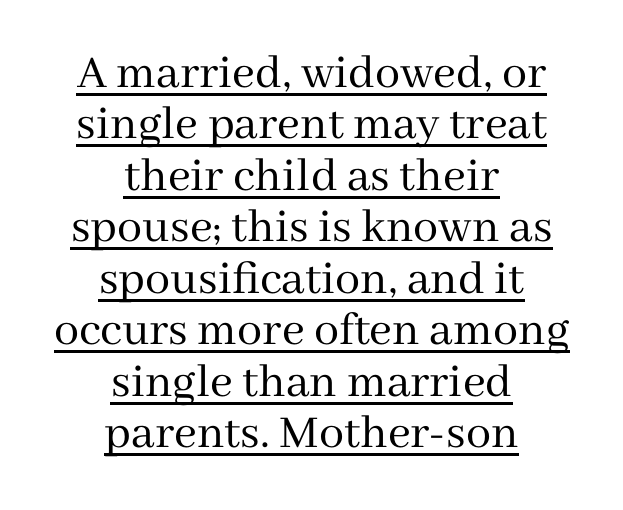
Q: Is the text bold? A: No.
Q: Is the text italic (slanted)? A: No, it is upright.
Q: Is the typeface a serif or a sans-serif typeface? A: Serif.
Q: Is the text underlined? A: Yes.
Q: How is the paragraph aligned? A: Centered.
Q: Is the spacing between letters normal or unusually wide? A: Normal.
Q: Is the spacing between lines tight, normal or loose? A: Tight.
Q: Width (condensed, normal, or wide)? A: Normal.
Q: Stroke contrast? A: Medium.
Q: x-height? A: Medium.
Q: Monospaced? A: No.
